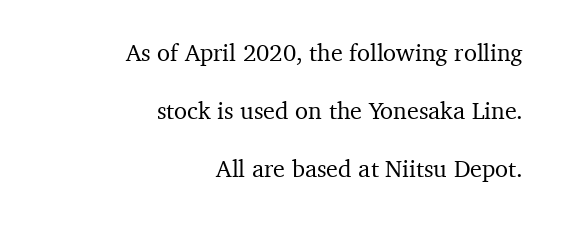
{"italic": "no", "underline": "no", "align": "right", "line_spacing": "loose", "line_spacing_ratio": 2.41, "letter_spacing": "normal", "letter_spacing_em": 0.0, "glyph_px": 24}
